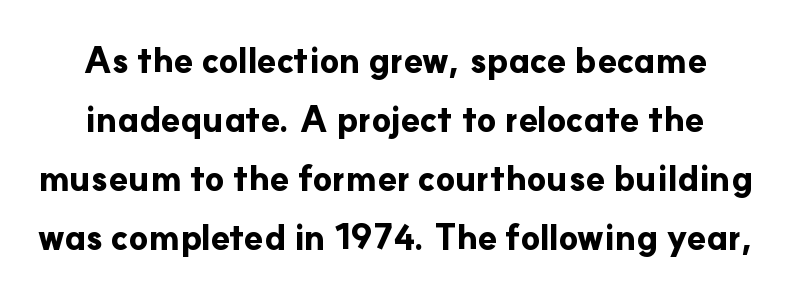
Unmarked baselines from the first word to the last. Standard letterfit; no display-style spreading of the glyphs. Varying glyph widths throughout — classic text-font behaviour. The axis of the letterforms is exactly vertical. Plenty of ink on the page — the face is bold.
